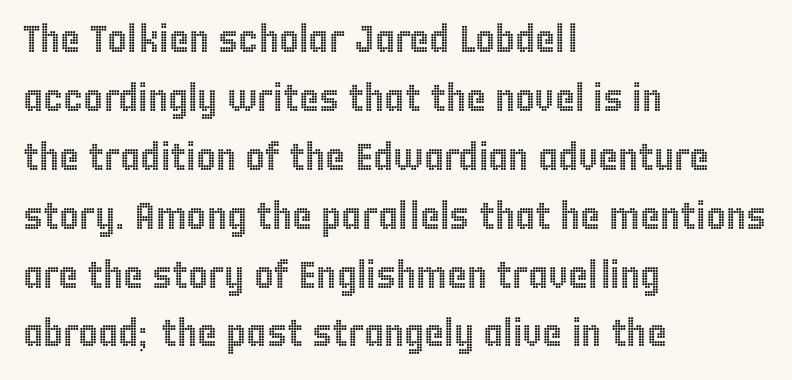
{"italic": "no", "width": "condensed", "x_height": "large", "monospaced": "no", "underline": "no", "align": "left", "line_spacing": "normal", "line_spacing_ratio": 1.55, "letter_spacing": "normal", "letter_spacing_em": 0.0, "glyph_px": 38}
